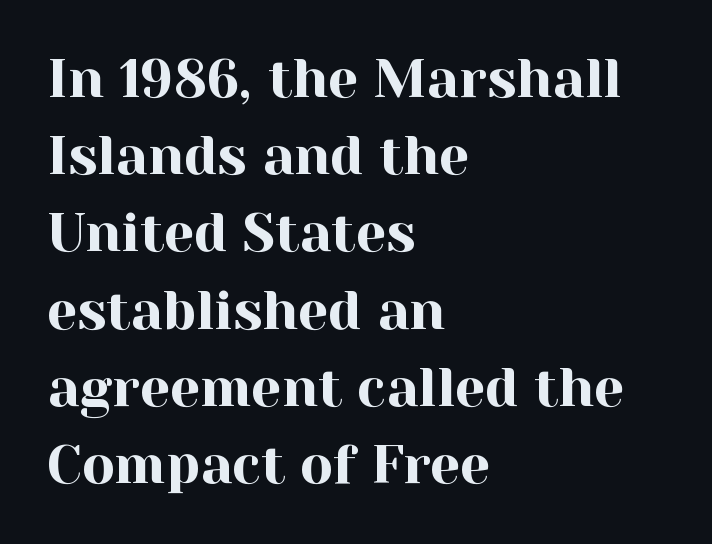
The image shows 54 px serif type, upright; set left-aligned, normal line spacing (1.43x), normal letter spacing, not underlined; a medium x-height.
